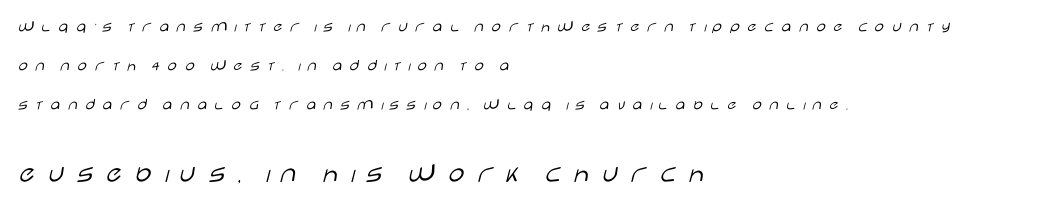
{"serif": "no", "bold": "no", "weight": "light", "width": "wide", "stroke_contrast": "low", "x_height": "large", "monospaced": "no", "underline": "no", "align": "left", "line_spacing": "loose", "line_spacing_ratio": 2.3, "letter_spacing": "wide", "letter_spacing_em": 0.31, "larger_block": "second", "size_ratio": 1.71, "glyph_px": 29}
